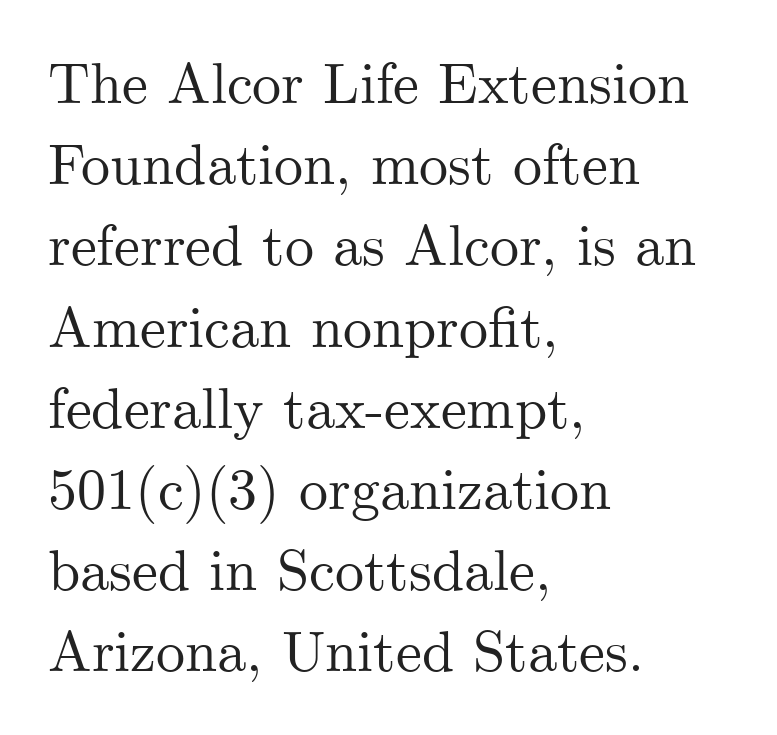
These lines keep a tight, regular rhythm from letter to letter. Think of a printed novel: that variable character pitch is what you see here. The letters stand straight up with perfectly vertical stems. One-word summary of the alignment: left. Font category for this specimen: serif. The leading is moderate, giving the passage an even texture.
